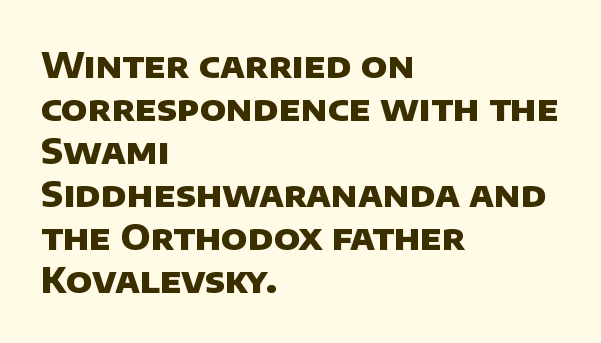
Does the copy run flush right? No — it runs flush left. Are there feet on the stems? There aren't — it's a sans. Underlining? Definitely not there. The rendering keeps characters at their native spacing. Looks like regular typesetting: each glyph gets only the width it needs. Thick stems and heavy bowls — unmistakably bold.
